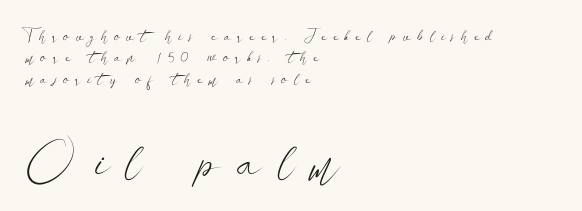
Q: Is the text bold? A: No.
Q: Is the text italic (slanted)? A: Yes.
Q: Is the typeface a serif or a sans-serif typeface? A: Sans-serif.
Q: Is the text underlined? A: No.
Q: How is the paragraph aligned? A: Left-aligned.
Q: Is the spacing between letters normal or unusually wide? A: Unusually wide.
Q: Is the spacing between lines tight, normal or loose? A: Normal.
Q: Which block of text is set in a larger size, the first (top) or the second (bottom)? A: The second (bottom) one.
Q: Width (condensed, normal, or wide)? A: Wide.
Q: Stroke contrast? A: Low.
Q: x-height? A: Small.
Q: Monospaced? A: No.
